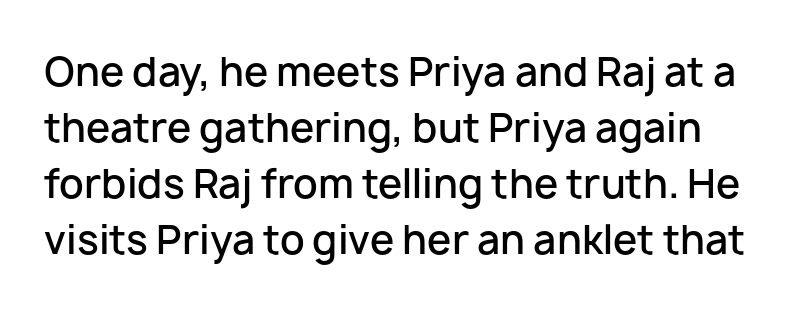
Q: Is the text bold? A: Semi-bold.
Q: Is the text italic (slanted)? A: No, it is upright.
Q: Is the typeface a serif or a sans-serif typeface? A: Sans-serif.
Q: Is the text underlined? A: No.
Q: Is the spacing between letters normal or unusually wide? A: Normal.
Q: Is the spacing between lines tight, normal or loose? A: Normal.
Q: Width (condensed, normal, or wide)? A: Normal.
Q: Stroke contrast? A: Low.
Q: x-height? A: Medium.
Q: Monospaced? A: No.
